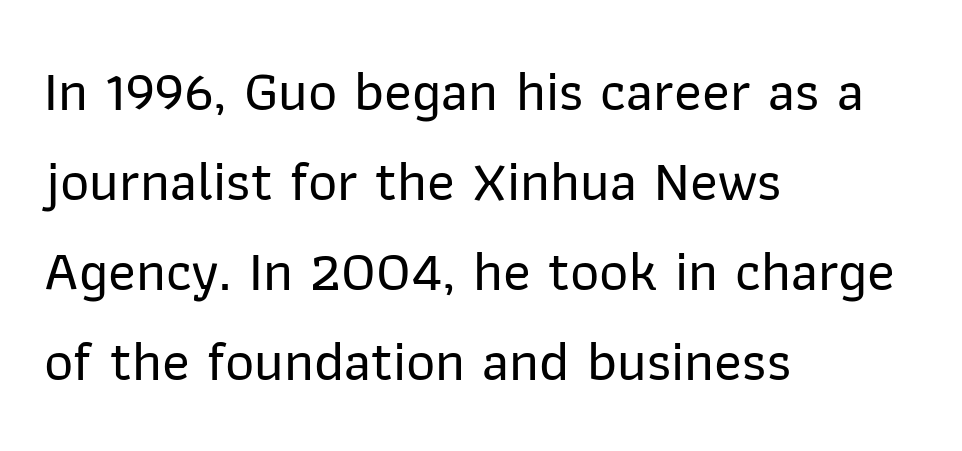
The leading is moderate, giving the passage an even texture. Each letter's strokes conclude bluntly, with no projecting serifs. Check the space under the baseline: it is left empty. Notice how the stems are strictly vertical — no italics here. Alignment: flush left. This sample has the flowing, uneven cadence of proportional lettering.
